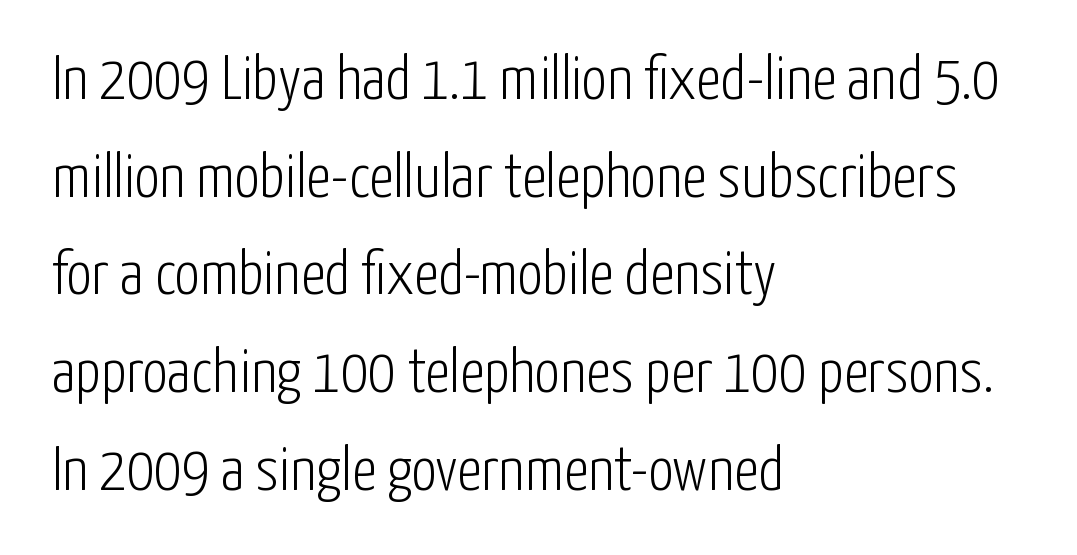
{"serif": "no", "italic": "no", "bold": "no", "weight": "light", "width": "condensed", "stroke_contrast": "low", "x_height": "medium", "monospaced": "no", "underline": "no", "align": "left", "line_spacing": "normal", "line_spacing_ratio": 1.55, "letter_spacing": "normal", "letter_spacing_em": 0.0, "glyph_px": 63}
